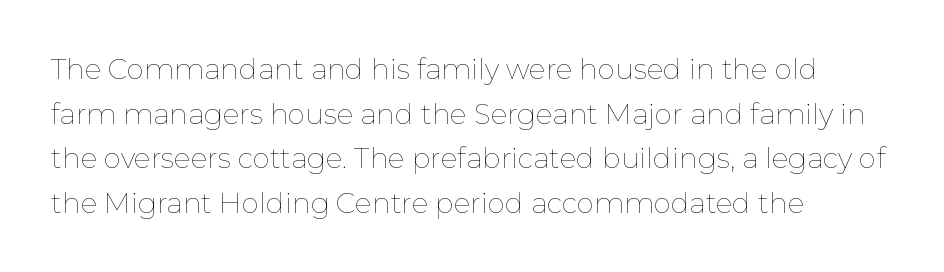
The rag falls on the right side of this text block. A typesetter would call this zero additional tracking. Each new line begins a customary step beneath the previous one. Summary of weight: not heavy and not bold.
